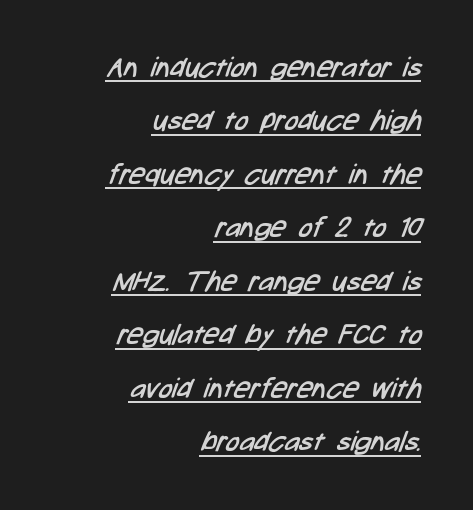
The image shows 28 px regular-weight, condensed sans-serif type; set right-aligned, loose line spacing (1.91x), normal letter spacing, underlined; low stroke contrast and a medium x-height.
